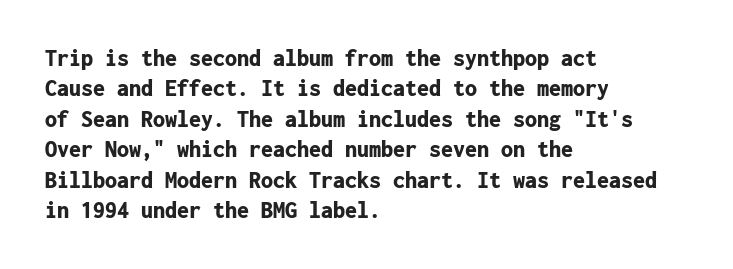
Q: Is the text bold? A: Yes.
Q: Is the text italic (slanted)? A: No, it is upright.
Q: Is the text underlined? A: No.
Q: How is the paragraph aligned? A: Left-aligned.
Q: Is the spacing between letters normal or unusually wide? A: Normal.
Q: Is the spacing between lines tight, normal or loose? A: Normal.
